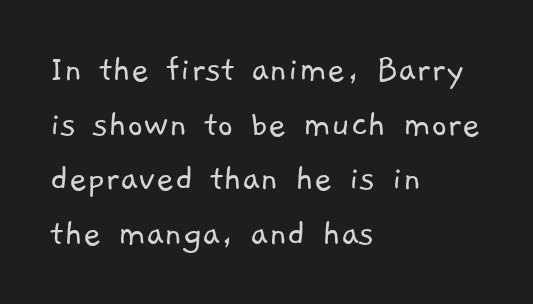
A student would call this left alignment; a typographer would say flush left, rag right. Vertical spacing — default. Serif or sans? Sans — the stroke terminals are bare. No heavy texture on the line: the type isn't bold. Unmarked baselines from the first word to the last.
